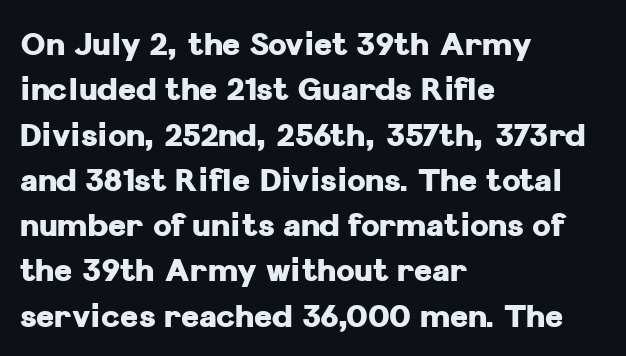
Q: Is the text bold? A: Yes.
Q: Is the text italic (slanted)? A: No, it is upright.
Q: Is the typeface a serif or a sans-serif typeface? A: Sans-serif.
Q: Is the text underlined? A: No.
Q: How is the paragraph aligned? A: Left-aligned.
Q: Is the spacing between letters normal or unusually wide? A: Normal.
Q: Is the spacing between lines tight, normal or loose? A: Normal.
Q: Width (condensed, normal, or wide)? A: Normal.
Q: Stroke contrast? A: Low.
Q: x-height? A: Medium.
Q: Monospaced? A: No.
